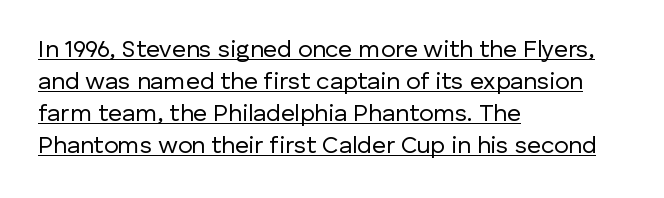
The image shows 24 px text type, upright; set left-aligned, normal line spacing (1.34x), normal letter spacing, underlined.
